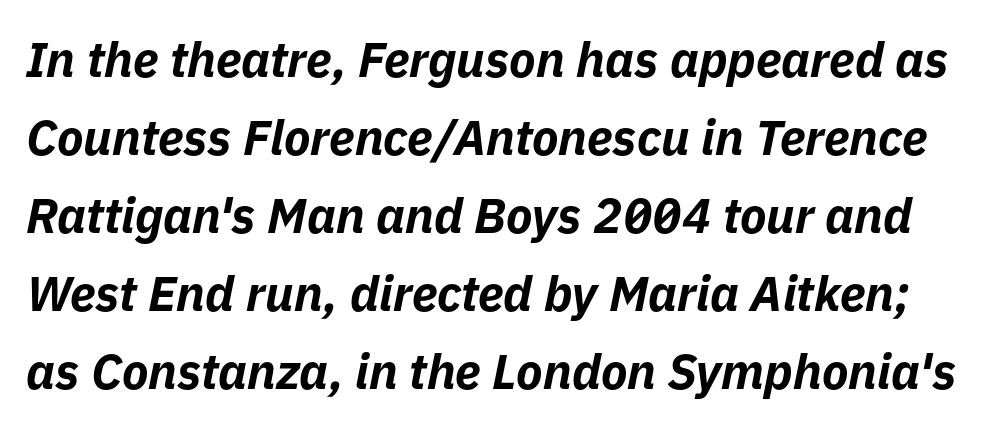
The image shows 49 px bold type, italic (leaning right); set normal line spacing (1.59x), normal letter spacing, not underlined; low stroke contrast and a medium x-height.
